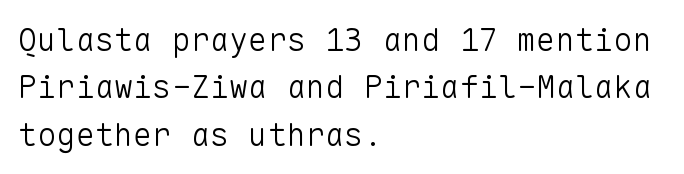
Line spacing here is normal. Rule under the text: the space is simply empty. Short note: letters normally spaced. No italicization has been applied; the sample stays upright. Spacing verdict: monospaced, one width for all characters. A sans-serif font was chosen for this passage.
